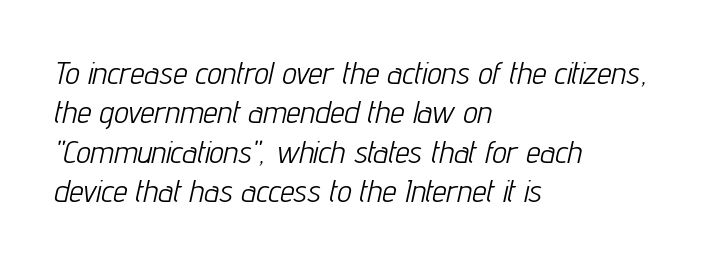
The image shows 32 px light, condensed type, italic (leaning right); set left-aligned, line spacing 1.23x, normal letter spacing, not underlined; low stroke contrast and a medium x-height.
